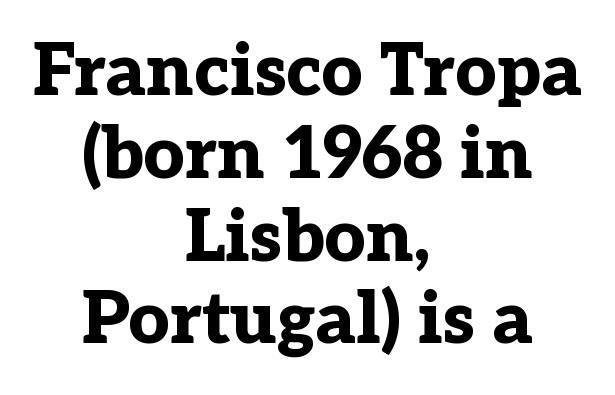
The image shows 72 px bold serif type, upright; set centered, tight line spacing (1.15x), normal letter spacing, not underlined; low stroke contrast and a medium x-height.
